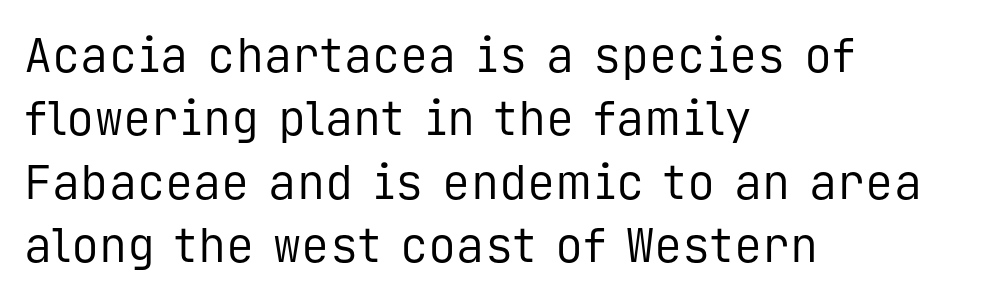
{"serif": "no", "italic": "no", "bold": "no", "weight": "regular", "width": "normal", "stroke_contrast": "low", "x_height": "medium", "monospaced": "yes", "underline": "no", "align": "left", "line_spacing": "normal", "line_spacing_ratio": 1.35, "letter_spacing": "normal", "letter_spacing_em": 0.0, "glyph_px": 47}
